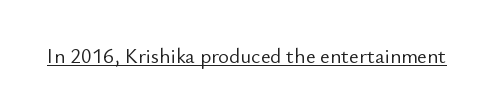
{"italic": "no", "bold": "no", "underline": "yes", "letter_spacing": "normal", "letter_spacing_em": 0.0, "glyph_px": 21}
